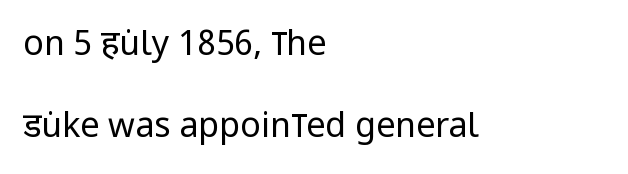
Q: Is the text bold? A: No.
Q: Is the text italic (slanted)? A: No, it is upright.
Q: Is the typeface a serif or a sans-serif typeface? A: Sans-serif.
Q: Is the text underlined? A: No.
Q: How is the paragraph aligned? A: Left-aligned.
Q: Is the spacing between letters normal or unusually wide? A: Normal.
Q: Is the spacing between lines tight, normal or loose? A: Loose.
Q: Width (condensed, normal, or wide)? A: Condensed.
Q: Stroke contrast? A: Low.
Q: x-height? A: Large.
Q: Monospaced? A: No.
